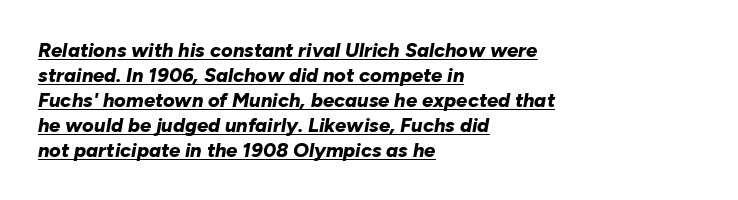
The image shows 20 px bold type, italic (leaning right); set left-aligned, normal line spacing (1.25x), normal letter spacing, underlined.
